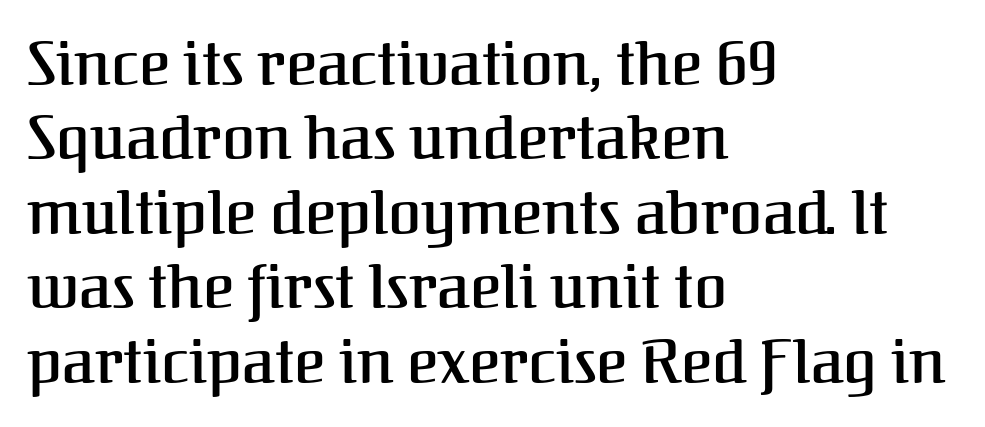
Stroke terminals: seriffed. Is this a fixed-width face? No — the glyphs have proportional, varying widths. Line starts are locked; line ends wander. Compared with typical body copy, the letter spacing here is the same. Glance below the letters and you will spot only blank space. This sample uses an upright cut, with every glyph sitting square on the baseline.
